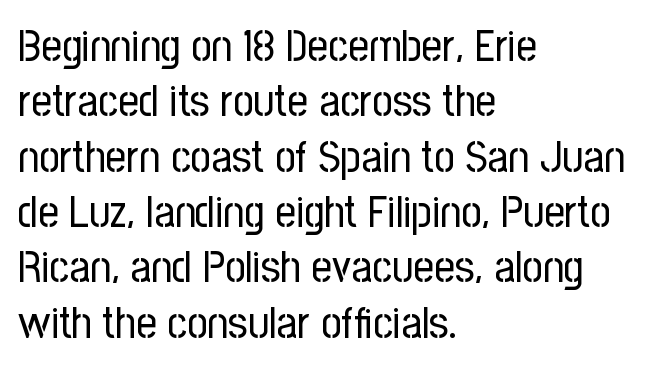
{"serif": "no", "italic": "no", "bold": "no", "weight": "regular", "width": "condensed", "stroke_contrast": "low", "x_height": "medium", "monospaced": "no", "underline": "no", "align": "left", "line_spacing_ratio": 1.23, "letter_spacing": "normal", "letter_spacing_em": 0.0, "glyph_px": 45}
